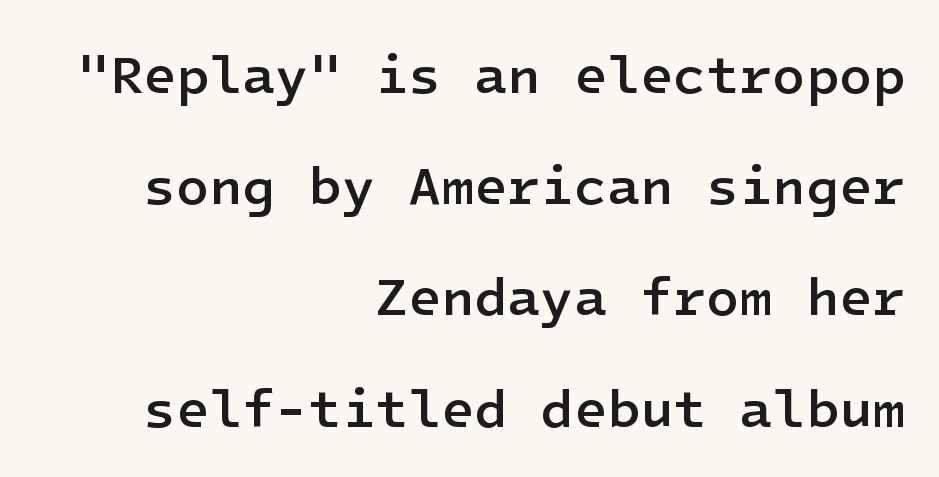
The image shows 54 px semibold sans-serif type, upright; set right-aligned, loose line spacing (2.06x), normal letter spacing, not underlined; low stroke contrast and a medium x-height.
